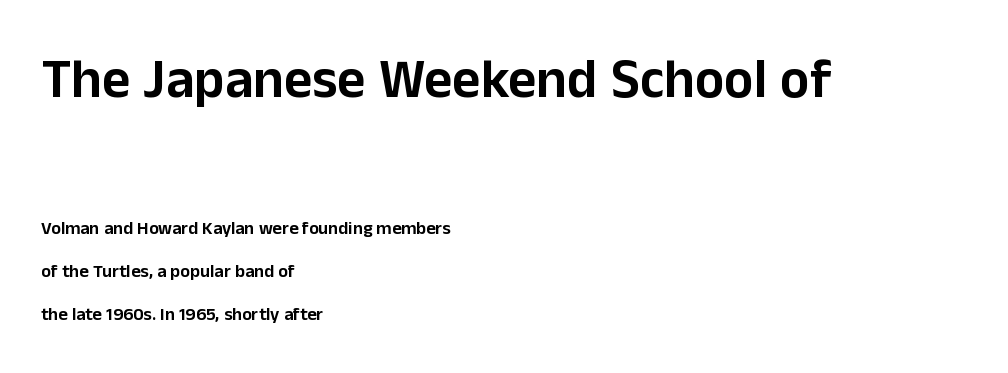
Is this a fixed-width face? No — the glyphs have proportional, varying widths. Quick note: underline off. This rendering leaves character spacing at its baseline value. Of the two passages, the one on top uses the larger point size. The line-height multiplier appears high, well above default.
